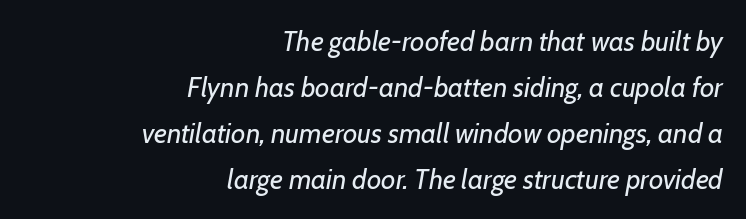
{"italic": "yes", "lean": "right", "slant_degrees": 7, "bold": "no", "weight": "regular", "width": "normal", "stroke_contrast": "low", "x_height": "medium", "monospaced": "no", "underline": "no", "align": "right", "line_spacing": "normal", "line_spacing_ratio": 1.64, "letter_spacing": "normal", "letter_spacing_em": 0.0, "glyph_px": 28}
